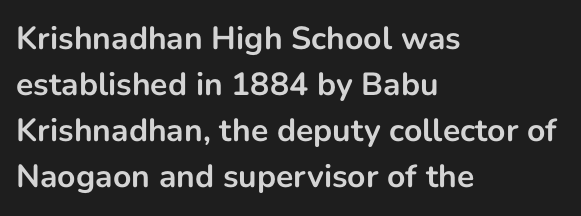
This sample uses a sans-serif face. Nothing unusual about the tracking: characters are spaced as the font intends. The specimen reads as upright at a glance. Descenders hang freely into open space. Spacing verdict: proportional, widths tailored to each character. Is the block centered? No — it sits flush against the left margin.
